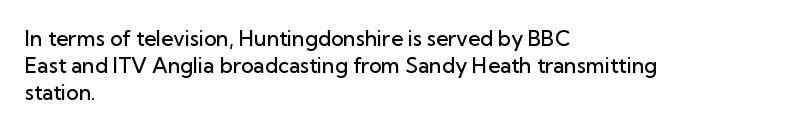
Q: Is the text bold? A: Semi-bold.
Q: Is the text italic (slanted)? A: No, it is upright.
Q: Is the text underlined? A: No.
Q: How is the paragraph aligned? A: Left-aligned.
Q: Is the spacing between letters normal or unusually wide? A: Normal.
Q: Is the spacing between lines tight, normal or loose? A: Normal.
